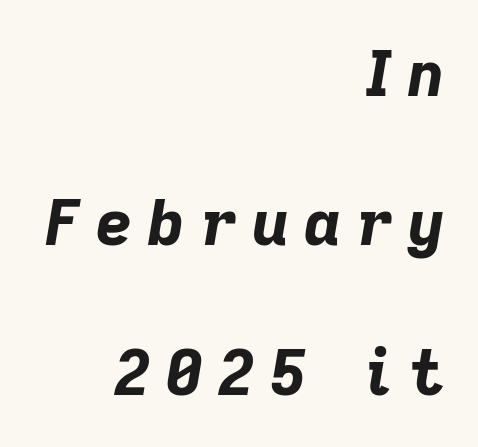
Note the varied advance widths — an 'i' is clearly narrower than an 'm'. These words are printed bold, with thick strokes throughout. The paragraph shown leans on its right margin. The line texture is sparse and dotted thanks to wide tracking. The lines are spread far apart with generous leading.
